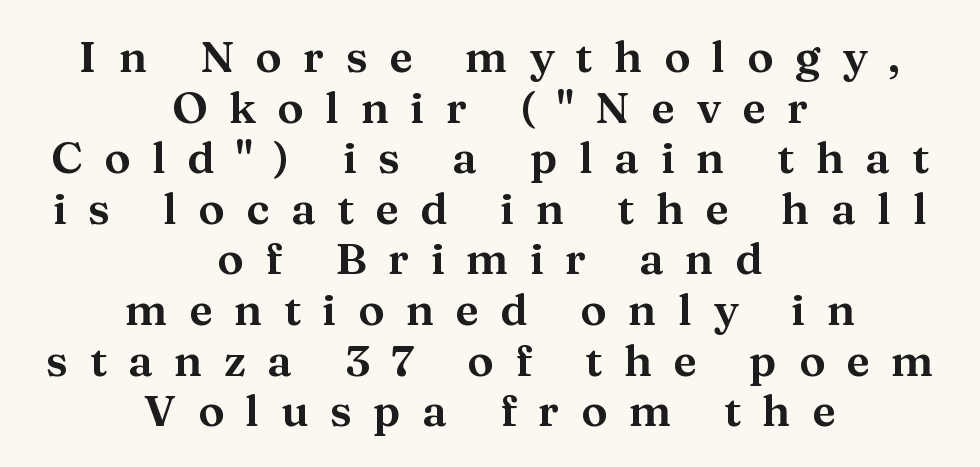
The whitespace from short lines is split evenly between both sides. Nope, not italic — everything's standing straight. Substantial extra tracking has been applied to these lines. Regarding leading, the lines here are crowded together. A typesetter would call this proportional, since set widths differ per character.
